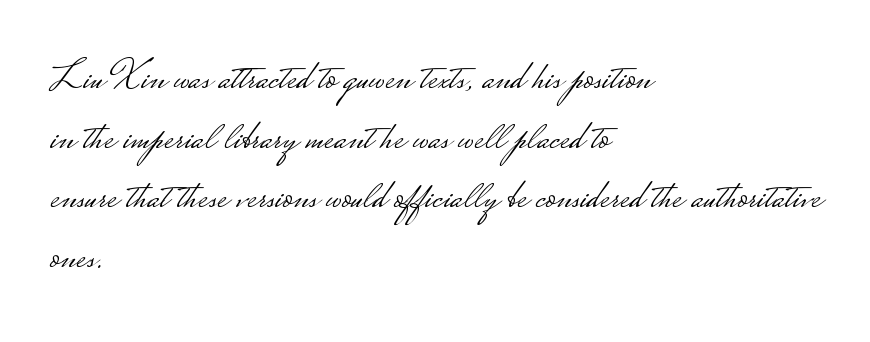
Unlike a traditional serif, this face leaves its strokes unadorned. Spacing verdict: proportional, widths tailored to each character. Short note: letters normally spaced.
